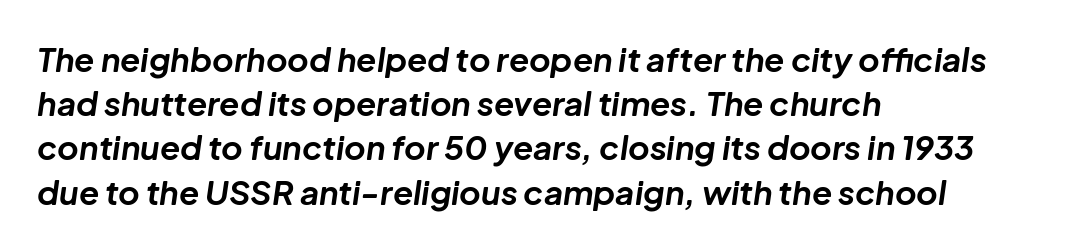
The image shows 33 px bold type, italic (leaning right); set left-aligned, normal line spacing (1.34x), normal letter spacing, not underlined; low stroke contrast and a medium x-height.
